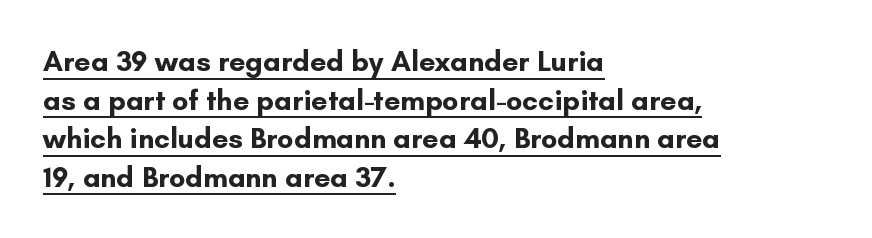
Underline: present. A typesetter would call this zero additional tracking. Regular leading. Every character sits straight up, as roman type does.
